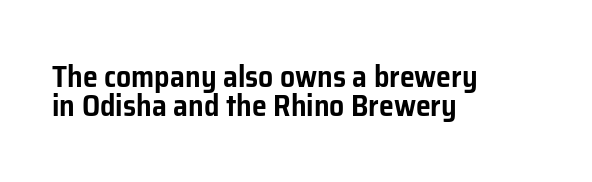
The image shows 30 px sans-serif type, upright; set left-aligned, tight line spacing (0.96x), normal letter spacing, not underlined; low stroke contrast and a medium x-height.
